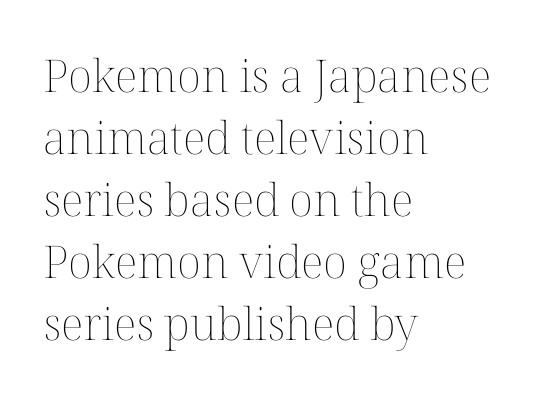
Q: Is the text bold? A: No.
Q: Is the text italic (slanted)? A: No, it is upright.
Q: Is the text underlined? A: No.
Q: How is the paragraph aligned? A: Left-aligned.
Q: Is the spacing between letters normal or unusually wide? A: Normal.
Q: Is the spacing between lines tight, normal or loose? A: Normal.
Q: Width (condensed, normal, or wide)? A: Normal.
Q: Stroke contrast? A: Medium.
Q: x-height? A: Medium.
Q: Monospaced? A: No.
